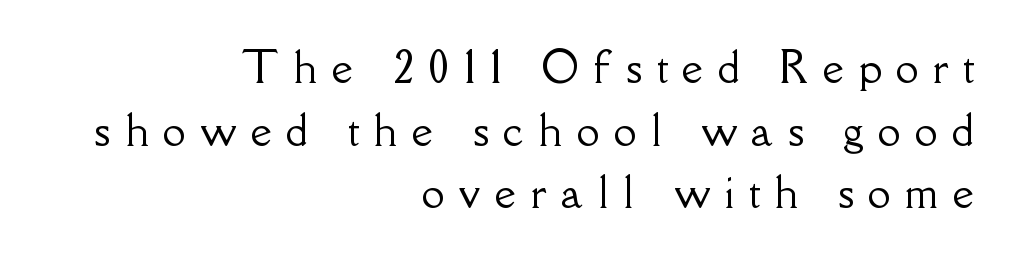
The image shows 41 px serif type, upright; set right-aligned, normal line spacing (1.53x), unusually wide letter spacing (+0.36 em), not underlined; low stroke contrast and a small x-height.
